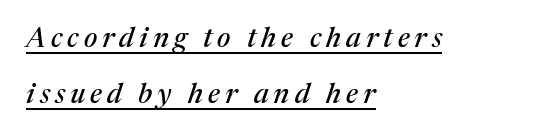
The image shows 28 px serif type, italic (leaning right); set left-aligned, loose line spacing (2.0x), underlined; medium stroke contrast and a medium x-height.
